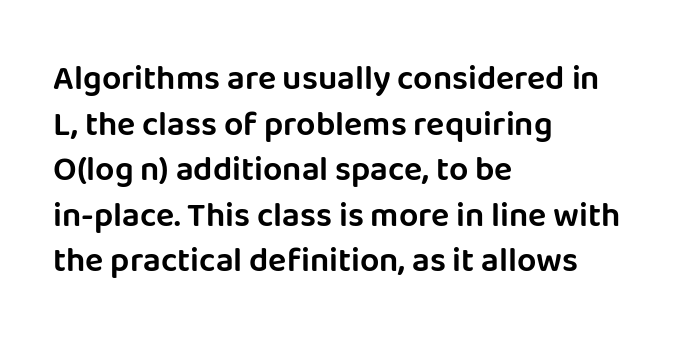
Honestly, the row spacing looks completely unremarkable. Varying glyph widths throughout — classic text-font behaviour. The paragraph has a hard left edge and a soft right edge. Do the letters lean? They stand straight. A sans-serif font was chosen for this passage.
